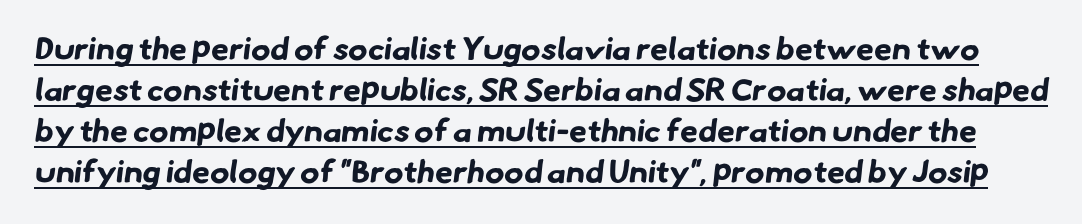
The rendering keeps characters at their native spacing. The passage shown is typed in a proportional face where columns would drift. The specimen includes a rule beneath the text block's lines. Type style note: lacks serifs. The block of text has a typical density, with ordinary space between rows.
